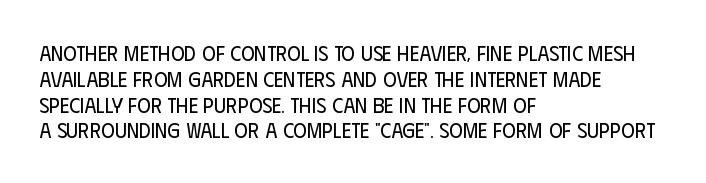
Q: Is the text bold? A: No.
Q: Is the text italic (slanted)? A: No, it is upright.
Q: Is the text underlined? A: No.
Q: How is the paragraph aligned? A: Left-aligned.
Q: Is the spacing between letters normal or unusually wide? A: Normal.
